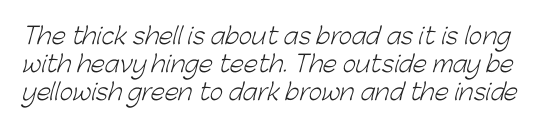
{"bold": "no", "underline": "no", "line_spacing_ratio": 1.21, "letter_spacing": "normal", "letter_spacing_em": 0.0, "glyph_px": 23}
